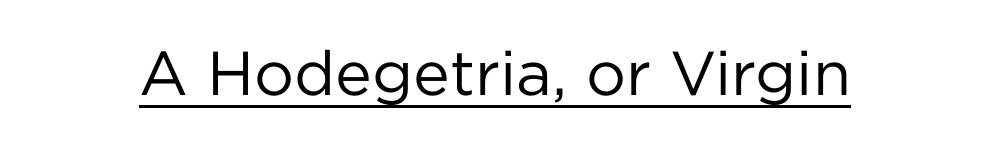
Q: Is the text bold? A: No.
Q: Is the text italic (slanted)? A: No, it is upright.
Q: Is the typeface a serif or a sans-serif typeface? A: Sans-serif.
Q: Is the text underlined? A: Yes.
Q: Is the spacing between letters normal or unusually wide? A: Normal.
Q: Width (condensed, normal, or wide)? A: Normal.
Q: Stroke contrast? A: Low.
Q: x-height? A: Medium.
Q: Monospaced? A: No.
